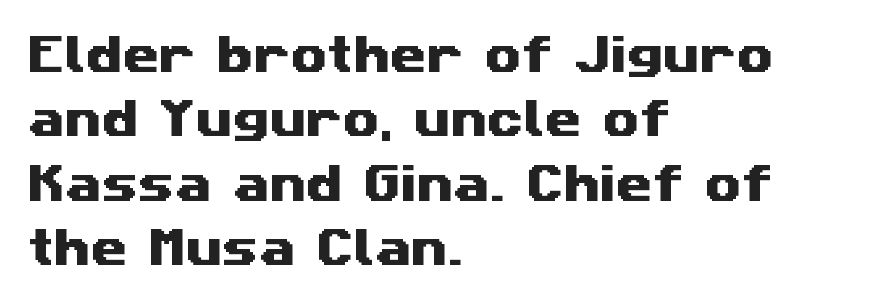
The image shows 42 px wide sans-serif type; set left-aligned, normal line spacing (1.53x), normal letter spacing, not underlined; medium stroke contrast and a medium x-height.
